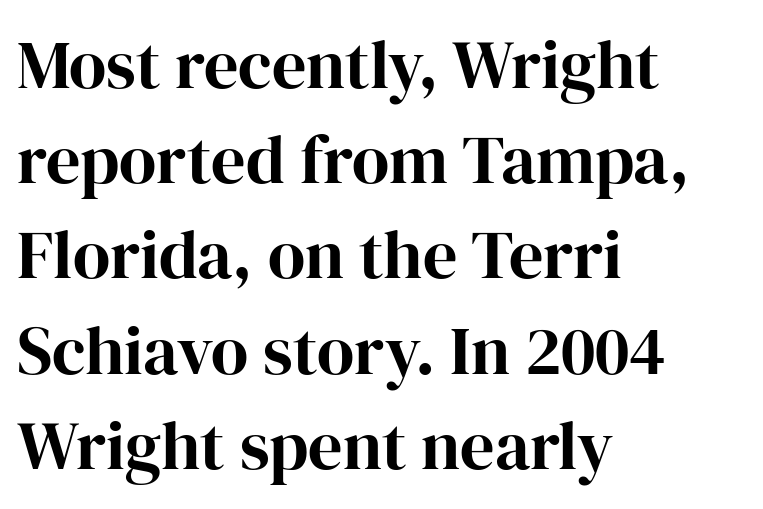
The image shows 68 px serif type, upright; set left-aligned, normal line spacing (1.4x), normal letter spacing, not underlined; high stroke contrast and a medium x-height.
